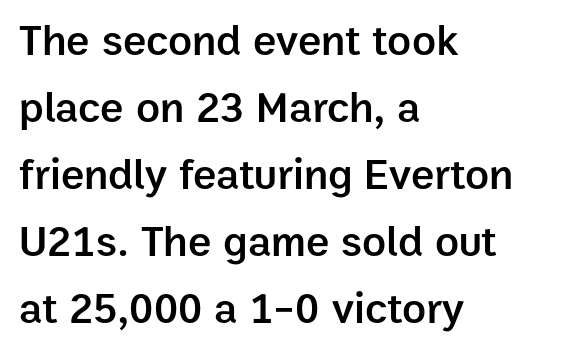
{"serif": "no", "italic": "no", "bold": "semi", "weight": "semibold", "width": "normal", "stroke_contrast": "low", "x_height": "medium", "monospaced": "no", "underline": "no", "align": "left", "line_spacing": "normal", "line_spacing_ratio": 1.52, "letter_spacing": "normal", "letter_spacing_em": 0.0, "glyph_px": 44}
